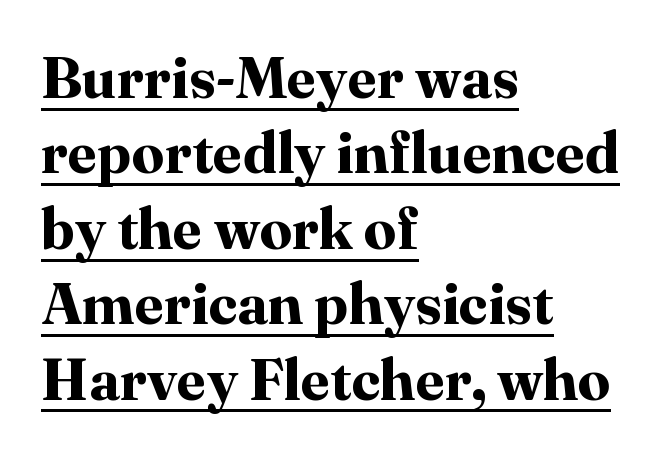
These lines are composed in type with serifs. The specimen reads as upright at a glance. The letters advance in unequal steps, a hallmark of proportional type. Caption: lettering with a line underneath.
